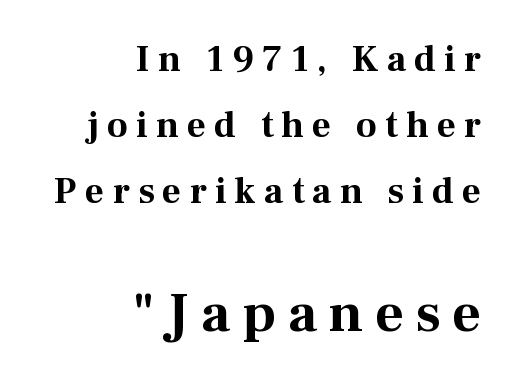
Q: Is the text bold? A: Yes.
Q: Is the text italic (slanted)? A: No, it is upright.
Q: Is the typeface a serif or a sans-serif typeface? A: Serif.
Q: Is the text underlined? A: No.
Q: How is the paragraph aligned? A: Right-aligned.
Q: Is the spacing between letters normal or unusually wide? A: Unusually wide.
Q: Which block of text is set in a larger size, the first (top) or the second (bottom)? A: The second (bottom) one.
Q: Width (condensed, normal, or wide)? A: Normal.
Q: Stroke contrast? A: Medium.
Q: x-height? A: Medium.
Q: Monospaced? A: No.
